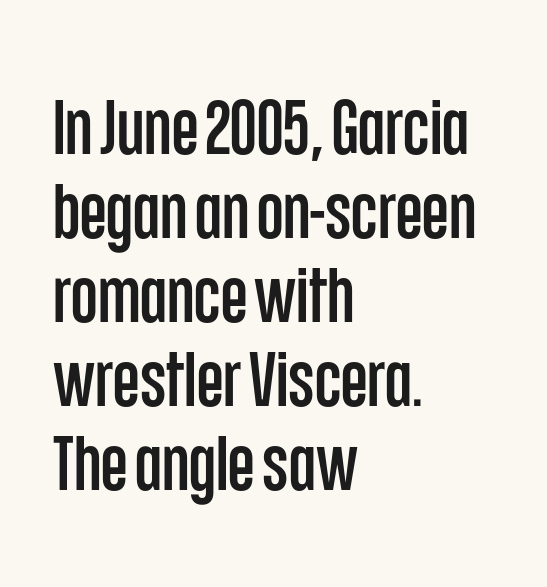
{"serif": "no", "italic": "no", "width": "condensed", "stroke_contrast": "low", "x_height": "large", "monospaced": "no", "underline": "no", "align": "left", "line_spacing": "tight", "line_spacing_ratio": 1.09, "letter_spacing": "normal", "letter_spacing_em": 0.0, "glyph_px": 77}
